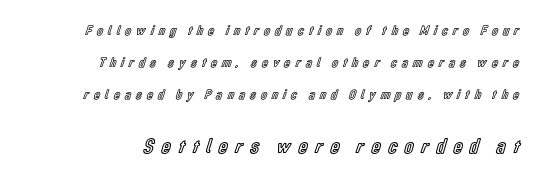
Q: Is the text italic (slanted)? A: Yes.
Q: Is the text underlined? A: No.
Q: How is the paragraph aligned? A: Right-aligned.
Q: Is the spacing between letters normal or unusually wide? A: Unusually wide.
Q: Is the spacing between lines tight, normal or loose? A: Loose.
Q: Which block of text is set in a larger size, the first (top) or the second (bottom)? A: The second (bottom) one.
